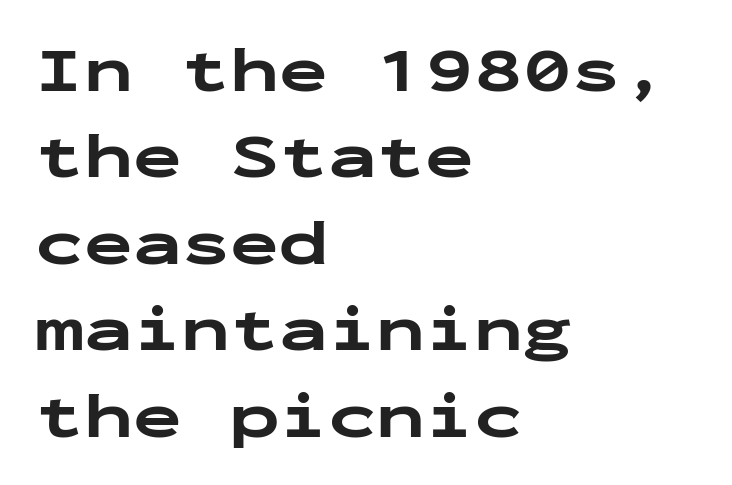
Is the letter spacing exaggerated? No — it looks like the ordinary default. The text block is weighted toward the left margin, trailing off unevenly rightward. Line spacing here is normal. The face used here is a sans, in the tradition of grotesques and geometrics.
